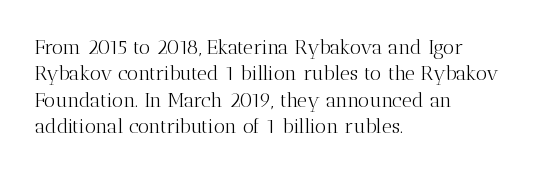
{"italic": "no", "bold": "no", "underline": "no", "align": "left", "line_spacing": "normal", "line_spacing_ratio": 1.32, "letter_spacing": "normal", "letter_spacing_em": 0.0, "glyph_px": 20}
